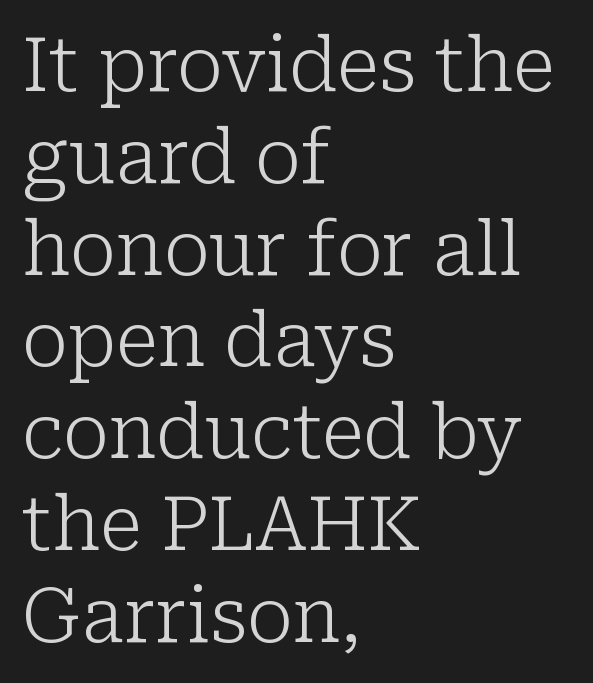
{"serif": "yes", "italic": "no", "bold": "no", "weight": "light", "width": "normal", "stroke_contrast": "low", "x_height": "medium", "monospaced": "no", "underline": "no", "align": "left", "line_spacing_ratio": 1.24, "letter_spacing": "normal", "letter_spacing_em": 0.0, "glyph_px": 74}
